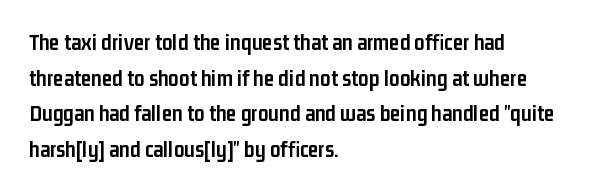
The image shows 23 px bold type, upright; set left-aligned, normal line spacing (1.55x), normal letter spacing, not underlined.
